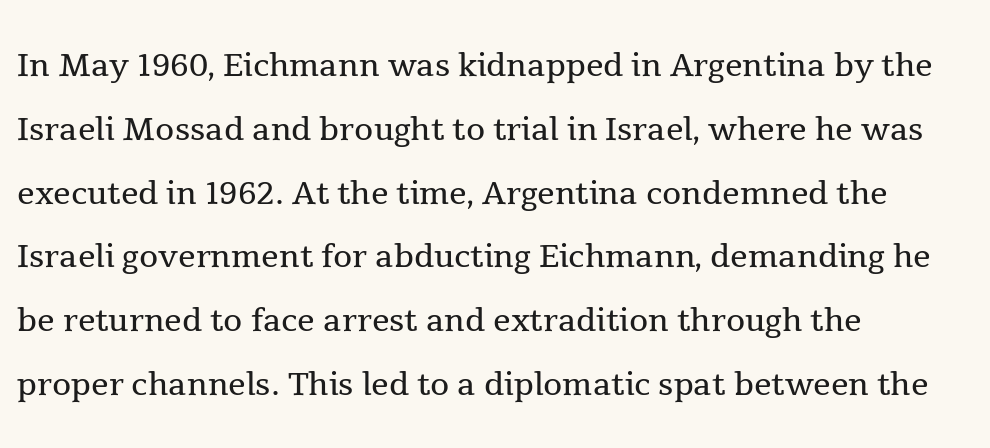
Q: Is the text bold? A: No.
Q: Is the text italic (slanted)? A: No, it is upright.
Q: Is the typeface a serif or a sans-serif typeface? A: Serif.
Q: Is the text underlined? A: No.
Q: How is the paragraph aligned? A: Left-aligned.
Q: Is the spacing between letters normal or unusually wide? A: Normal.
Q: Is the spacing between lines tight, normal or loose? A: Normal.
Q: Width (condensed, normal, or wide)? A: Normal.
Q: x-height? A: Medium.
Q: Monospaced? A: No.
